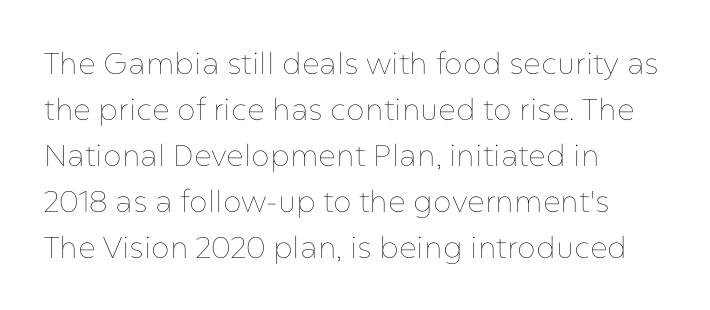
The image shows 30 px thin type, upright; set left-aligned, normal line spacing (1.53x), normal letter spacing, not underlined; low stroke contrast and a medium x-height.
